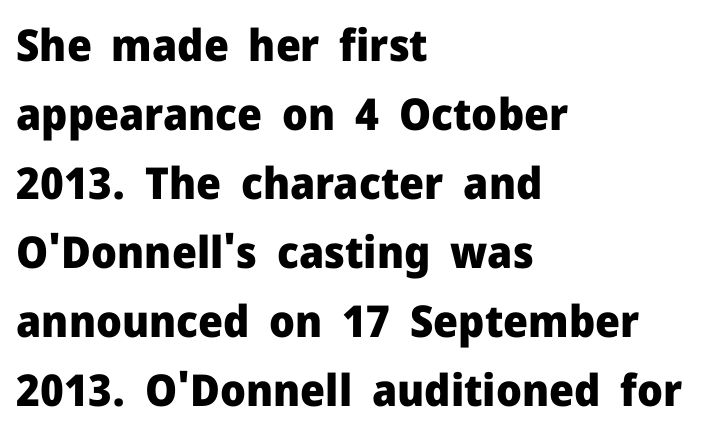
Typographic density is high because the face is bold. Bare-footed words on every line. Letter spacing: default. Vertical strokes here are truly vertical. A normal amount of white space separates one row of letters from the next.
